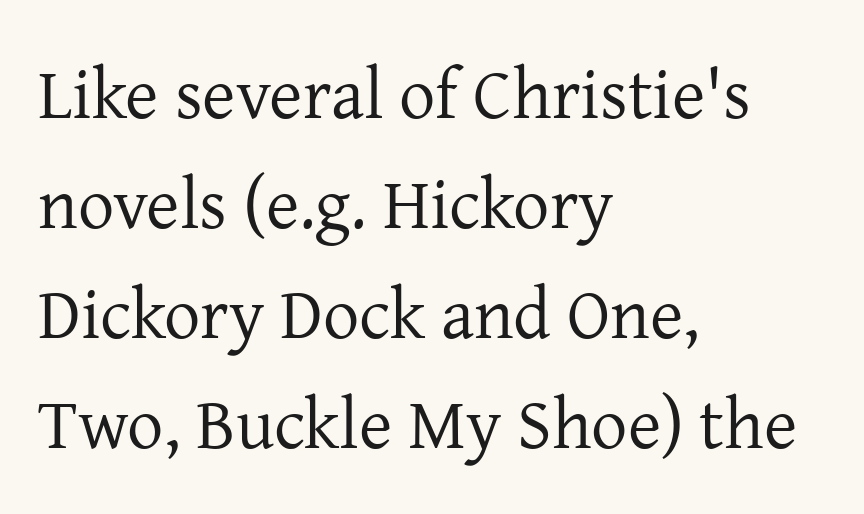
The image shows 72 px regular-weight serif type, upright; set left-aligned, normal line spacing (1.53x), normal letter spacing, not underlined; low stroke contrast and a medium x-height.
